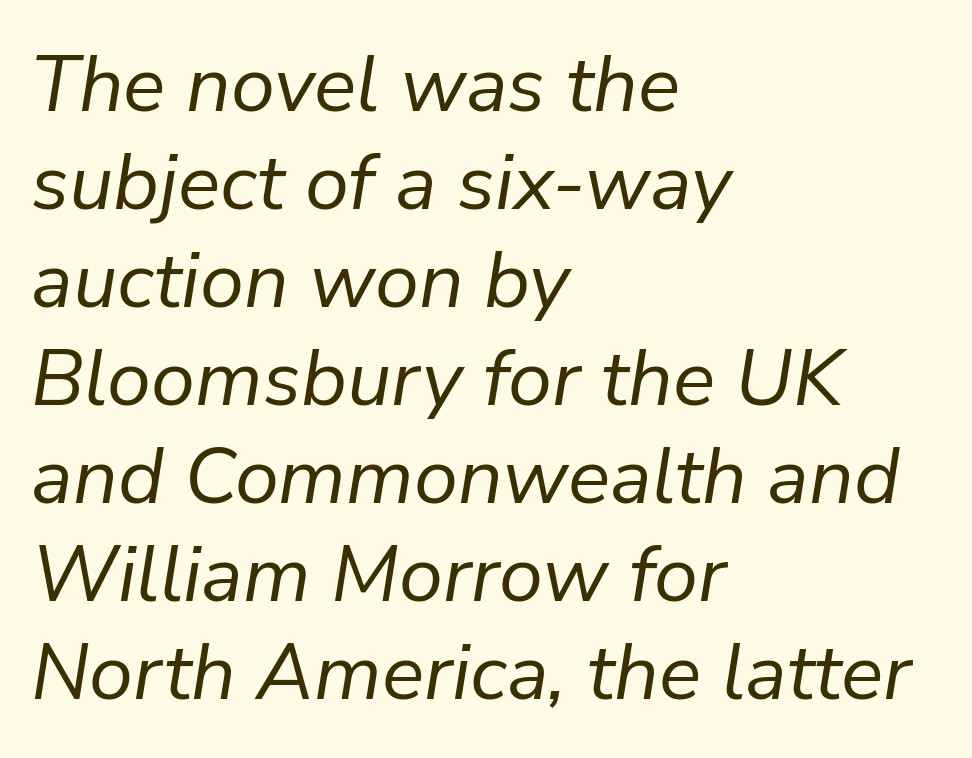
The whole block is typeset with a tilt. The letters sit at their default tracking, neither squeezed nor spread. Think standard paragraph weight, or any step lighter than that. Just letters on the line, the space beneath them empty. Compared with a centered layout, this one pins lines to the left instead. Here the designer chose a conventional face with non-uniform glyph widths.
